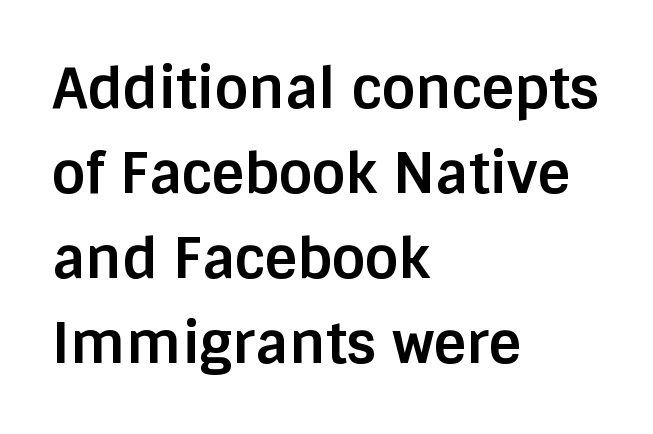
{"serif": "no", "italic": "no", "bold": "yes", "weight": "bold", "width": "normal", "stroke_contrast": "low", "x_height": "large", "monospaced": "no", "underline": "no", "align": "left", "line_spacing": "normal", "line_spacing_ratio": 1.52, "letter_spacing": "normal", "letter_spacing_em": 0.0, "glyph_px": 56}
